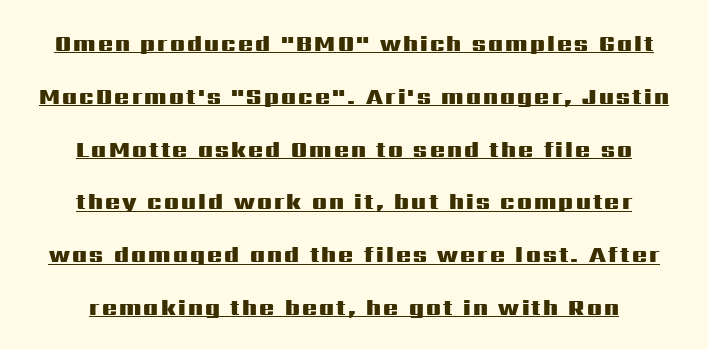
The image shows 22 px bold type, upright; set centered, loose line spacing (2.4x), underlined.
